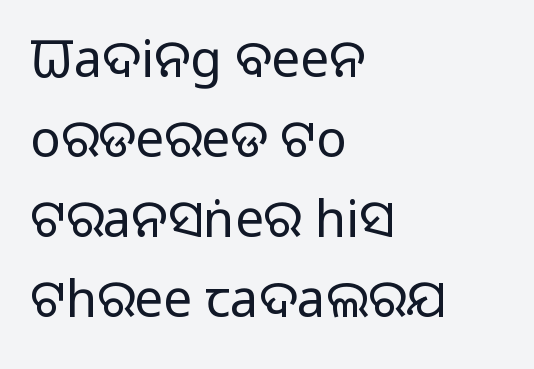
{"serif": "no", "italic": "no", "bold": "no", "weight": "regular", "width": "normal", "stroke_contrast": "low", "x_height": "large", "monospaced": "no", "underline": "no", "align": "left", "line_spacing": "normal", "line_spacing_ratio": 1.57, "letter_spacing": "normal", "letter_spacing_em": 0.0, "glyph_px": 51}
